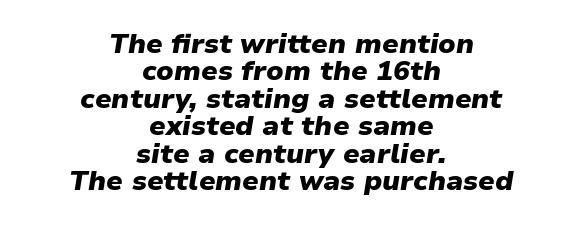
The image shows 28 px heavy type, italic (leaning right); set centered, tight line spacing (0.98x), normal letter spacing, not underlined; low stroke contrast and a medium x-height.
